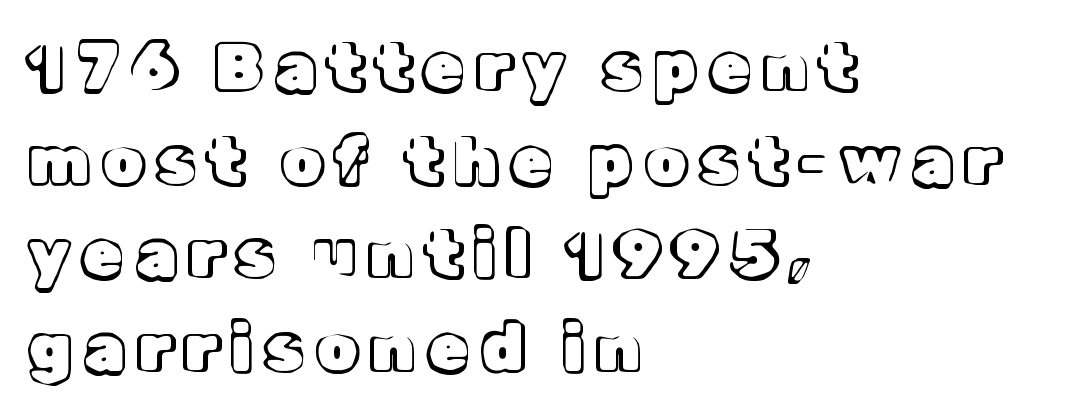
The image shows 65 px text type, upright; set left-aligned, normal line spacing (1.44x), unusually wide letter spacing (+0.2 em), not underlined; a medium x-height.
